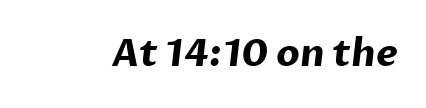
A clean baseline with only descenders dipping below it. The gaps between neighbouring characters are ordinary and unremarkable. A dark, heavy texture on the line: the type is bold. Each letter keeps its own natural width here, so spacing adapts to shape. To sum up the face: it is a sans, with no serifs.
